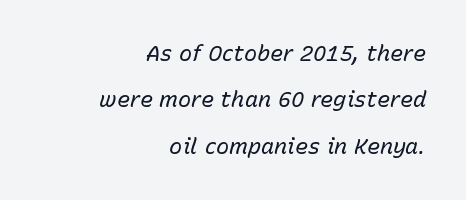
The image shows 22 px text type, italic (leaning right); set right-aligned, loose line spacing (2.11x), normal letter spacing, not underlined.
